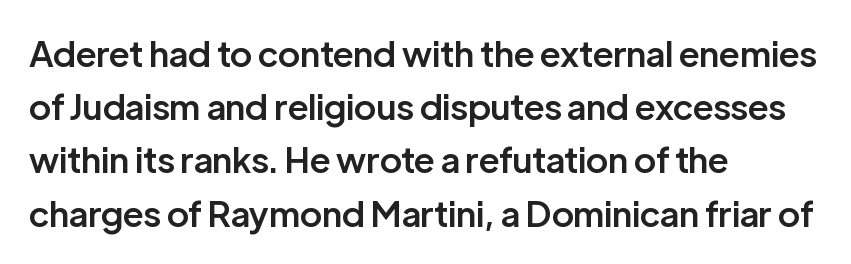
The image shows 35 px semibold sans-serif type, upright; set left-aligned, normal line spacing (1.52x), normal letter spacing, not underlined; low stroke contrast and a medium x-height.
